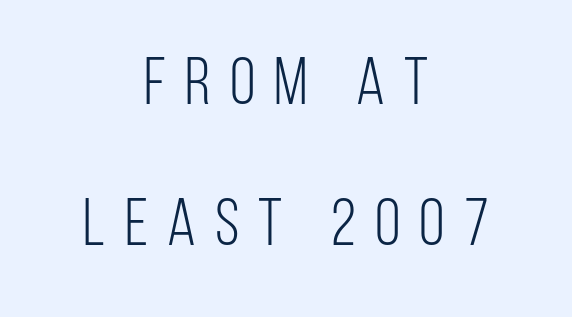
These lines are rendered in a variable-pitch font. Between one letter and the next there's a generous, obvious gap. Baseline-to-baseline distance is far greater than the letter height. Each row of text sits above clean, open space. The compositor balanced each line on the midline.
